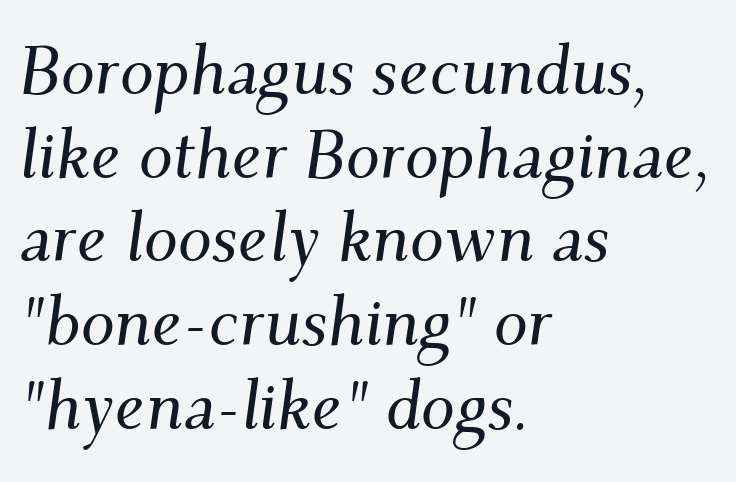
The image shows 68 px serif type, italic (leaning right); set left-aligned, line spacing 1.23x, normal letter spacing, not underlined; medium stroke contrast and a small x-height.
